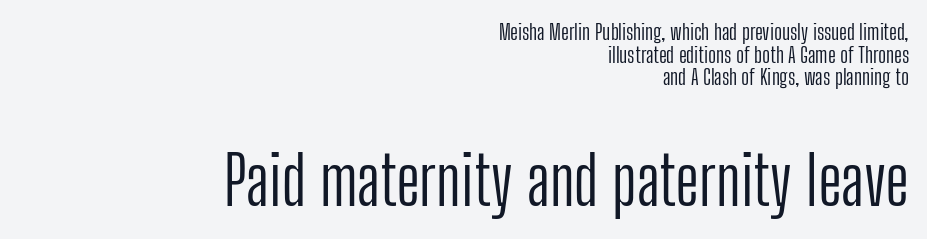
Q: Is the text bold? A: No.
Q: Is the text italic (slanted)? A: No, it is upright.
Q: Is the typeface a serif or a sans-serif typeface? A: Sans-serif.
Q: Is the text underlined? A: No.
Q: How is the paragraph aligned? A: Right-aligned.
Q: Is the spacing between letters normal or unusually wide? A: Normal.
Q: Is the spacing between lines tight, normal or loose? A: Tight.
Q: Which block of text is set in a larger size, the first (top) or the second (bottom)? A: The second (bottom) one.
Q: Width (condensed, normal, or wide)? A: Condensed.
Q: Stroke contrast? A: Low.
Q: x-height? A: Medium.
Q: Monospaced? A: No.
